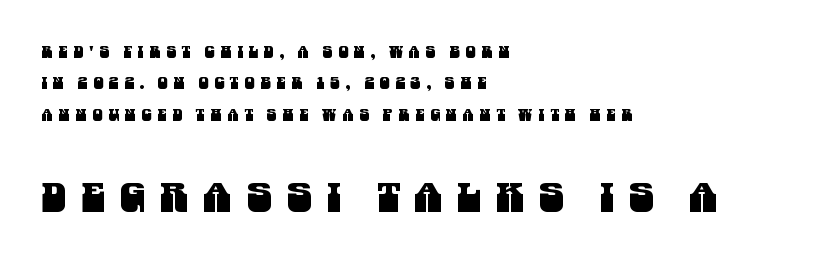
The image shows 41 px condensed sans-serif type; set left-aligned, loose line spacing (1.96x), unusually wide letter spacing (+0.36 em), not underlined; the second (bottom) block is 2.56x larger; medium stroke contrast and a large x-height.
